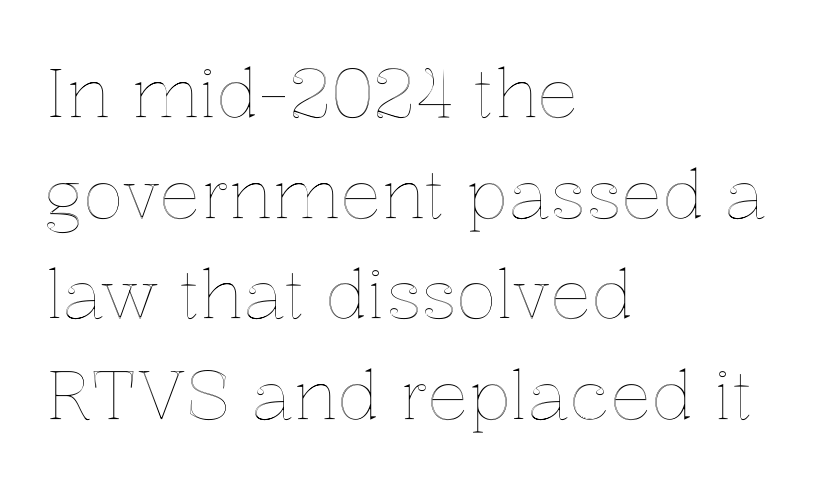
The image shows 68 px text type, upright; set left-aligned, normal line spacing (1.48x), normal letter spacing, not underlined; a medium x-height.
